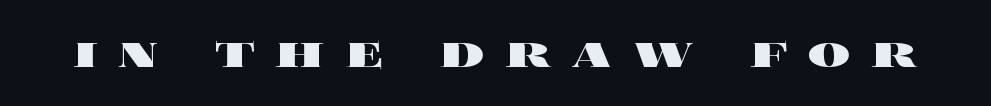
The image shows 53 px heavy, wide type, upright; set unusually wide letter spacing (+0.38 em), not underlined; a large x-height.
